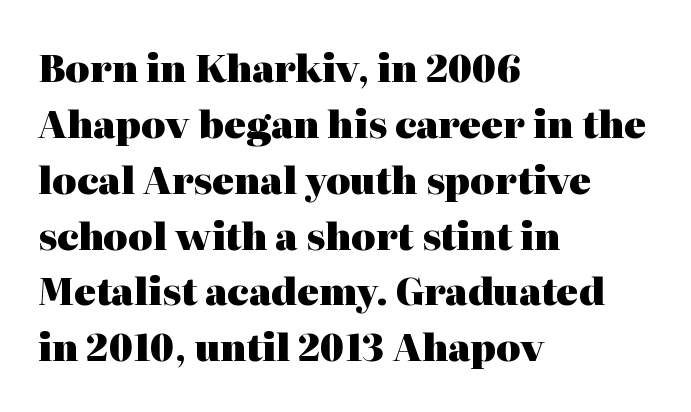
What kind of face is this? One with serifs. Which margin do the lines hug? The left one — the right edge is uneven. Varying glyph widths throughout — classic text-font behaviour. There is no visible air inserted between adjacent glyphs.
